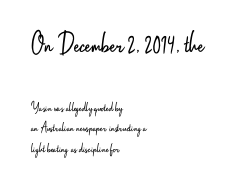
{"serif": "no", "bold": "no", "weight": "light", "width": "condensed", "stroke_contrast": "low", "x_height": "small", "monospaced": "no", "underline": "no", "align": "left", "line_spacing": "normal", "line_spacing_ratio": 1.46, "letter_spacing": "normal", "letter_spacing_em": 0.0, "larger_block": "first", "size_ratio": 2.21, "glyph_px": 31}
